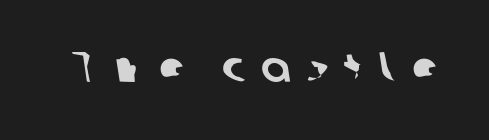
The image shows 43 px sans-serif type; set unusually wide letter spacing (+0.37 em), not underlined; low stroke contrast and a medium x-height.
